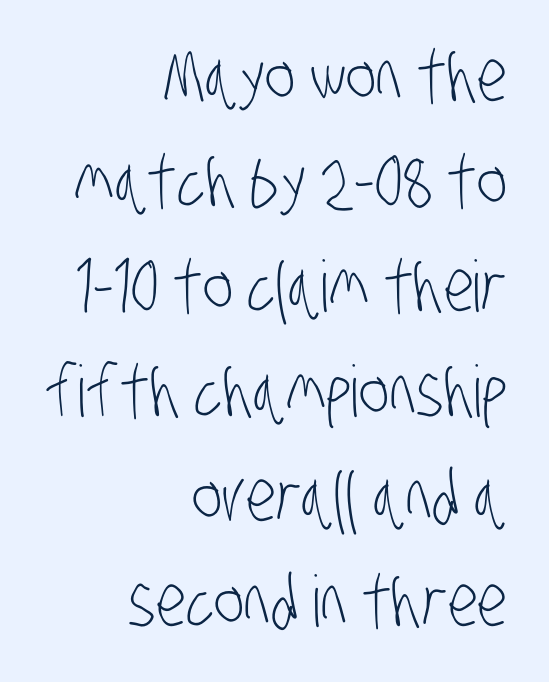
Q: Is the text bold? A: No.
Q: Is the typeface a serif or a sans-serif typeface? A: Sans-serif.
Q: Is the text underlined? A: No.
Q: How is the paragraph aligned? A: Right-aligned.
Q: Is the spacing between letters normal or unusually wide? A: Normal.
Q: Is the spacing between lines tight, normal or loose? A: Normal.
Q: Width (condensed, normal, or wide)? A: Condensed.
Q: Stroke contrast? A: Low.
Q: x-height? A: Large.
Q: Monospaced? A: No.
